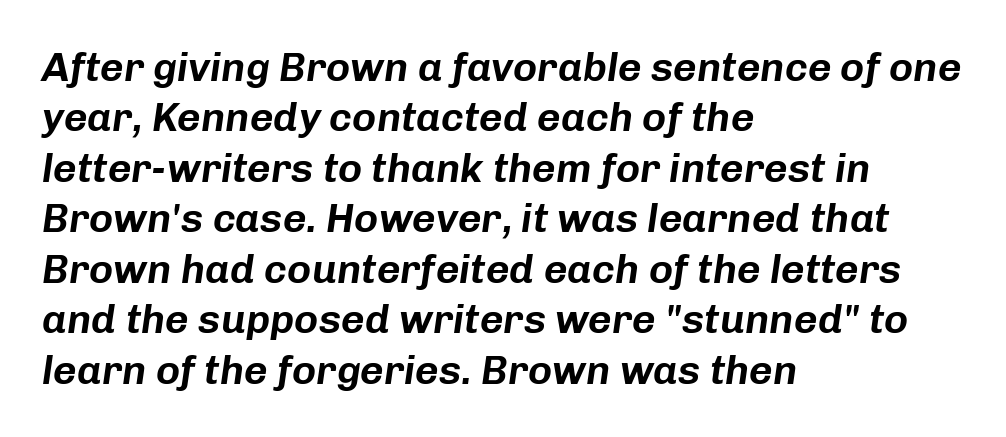
{"italic": "yes", "lean": "right", "slant_degrees": 8, "width": "normal", "stroke_contrast": "low", "x_height": "medium", "monospaced": "no", "underline": "no", "align": "left", "line_spacing_ratio": 1.23, "letter_spacing": "normal", "letter_spacing_em": 0.0, "glyph_px": 41}
